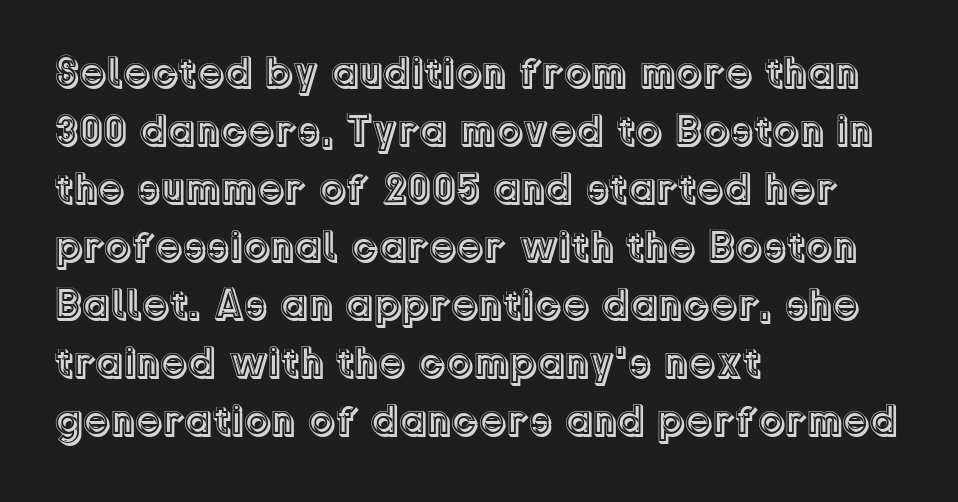
{"italic": "no", "width": "normal", "x_height": "medium", "monospaced": "no", "underline": "no", "align": "left", "line_spacing": "normal", "line_spacing_ratio": 1.35, "letter_spacing": "normal", "letter_spacing_em": 0.0, "glyph_px": 43}
